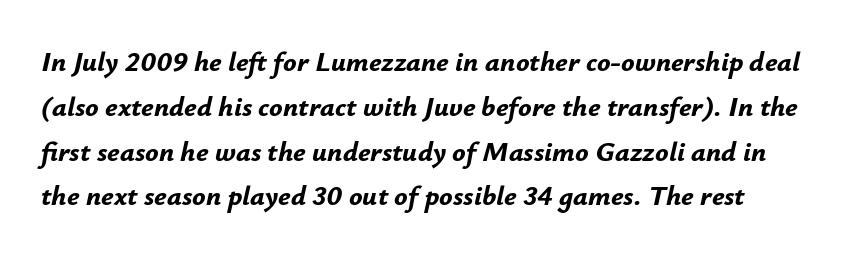
{"italic": "yes", "lean": "right", "slant_degrees": 12, "bold": "yes", "weight": "bold", "width": "normal", "stroke_contrast": "low", "x_height": "small", "monospaced": "no", "underline": "no", "line_spacing": "normal", "line_spacing_ratio": 1.6, "letter_spacing": "normal", "letter_spacing_em": 0.0, "glyph_px": 28}
